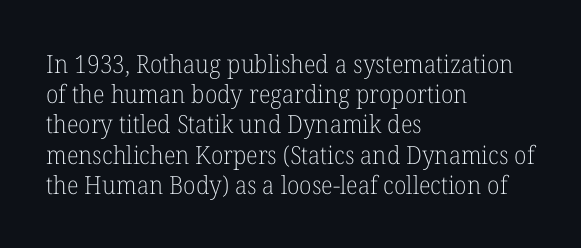
The image shows 25 px text type, upright; set left-aligned, line spacing 1.21x, normal letter spacing, not underlined.
